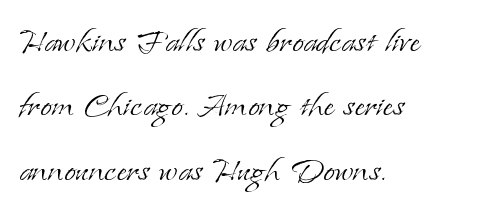
Regarding leading, the lines here are spaced in the standard way. Layout note: lines flush left. Nothing unusual about the tracking: characters are spaced as the font intends. Summary of weight: not heavy and not bold.
